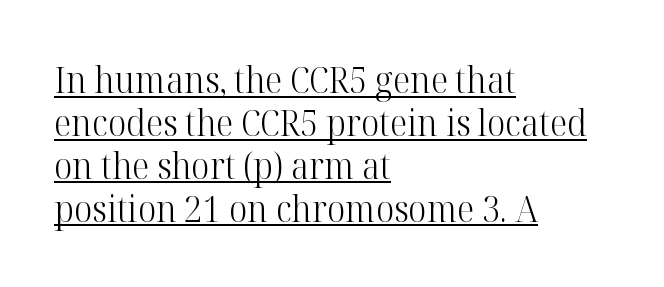
Weight: in the light-to-regular range. Note the varied advance widths — an 'i' is clearly narrower than an 'm'. Visually the block forms a straight wall on the left and a jagged coastline on the right. Type style note: has serifs. This is underlined copy, the kind a proofreader might mark for attention.
